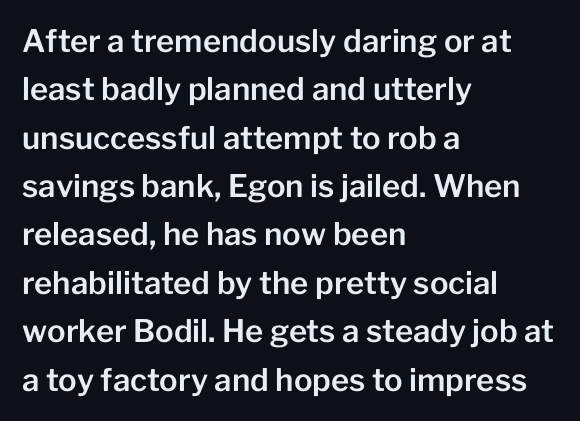
{"serif": "no", "italic": "no", "width": "normal", "stroke_contrast": "low", "x_height": "medium", "monospaced": "no", "underline": "no", "align": "left", "line_spacing": "normal", "line_spacing_ratio": 1.56, "letter_spacing": "normal", "letter_spacing_em": 0.0, "glyph_px": 31}
